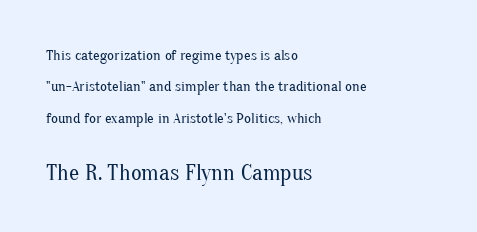
The image shows 23 px text type, upright; set left-aligned, loose line spacing (2.1x), normal letter spacing, not underlined; the second (bottom) block is 1.53x larger.
